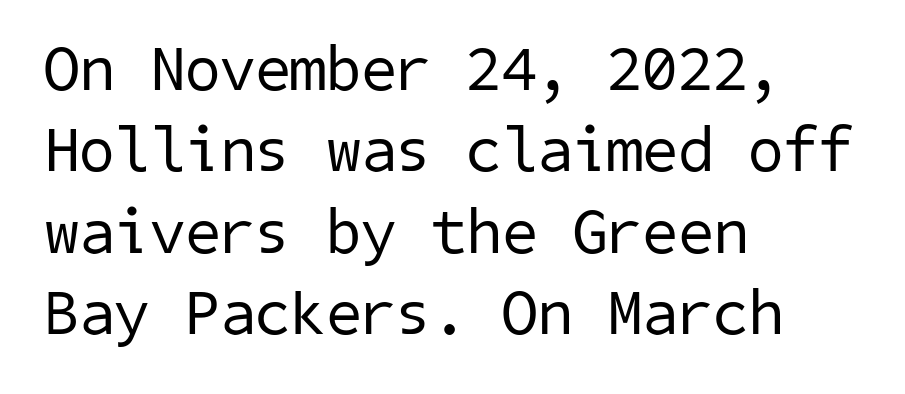
Q: Is the text bold? A: No.
Q: Is the typeface a serif or a sans-serif typeface? A: Sans-serif.
Q: Is the text underlined? A: No.
Q: How is the paragraph aligned? A: Left-aligned.
Q: Is the spacing between letters normal or unusually wide? A: Normal.
Q: Is the spacing between lines tight, normal or loose? A: Normal.
Q: Width (condensed, normal, or wide)? A: Normal.
Q: Stroke contrast? A: Low.
Q: x-height? A: Medium.
